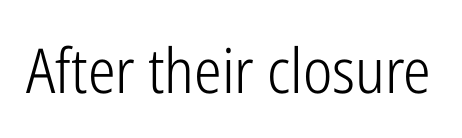
The image shows 62 px light, condensed sans-serif type, upright; set normal letter spacing, not underlined; low stroke contrast and a medium x-height.
